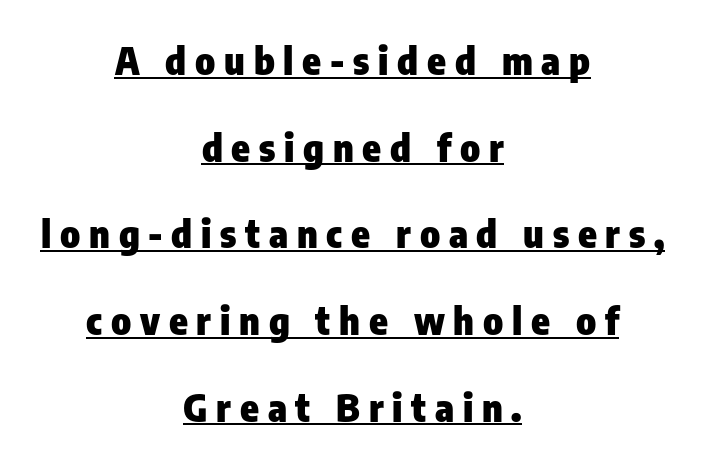
Q: Is the text bold? A: Yes.
Q: Is the text italic (slanted)? A: No, it is upright.
Q: Is the typeface a serif or a sans-serif typeface? A: Sans-serif.
Q: Is the text underlined? A: Yes.
Q: How is the paragraph aligned? A: Centered.
Q: Is the spacing between letters normal or unusually wide? A: Unusually wide.
Q: Is the spacing between lines tight, normal or loose? A: Loose.
Q: Width (condensed, normal, or wide)? A: Condensed.
Q: Stroke contrast? A: Low.
Q: x-height? A: Medium.
Q: Monospaced? A: No.
